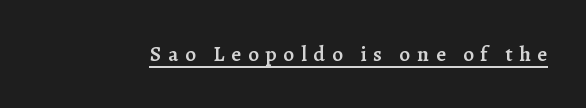
Weight: semibold (demi). Emphasis is given by a line drawn under the lettering. Short note: letters widely spaced. Vertical strokes here are truly vertical.
